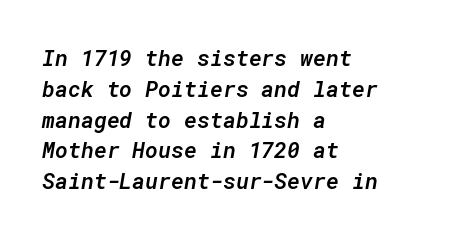
Is there much room between lines? A standard amount, neither cramped nor airy. Words float on clear page, feet unadorned. Default kerning and tracking; the words read as compact shapes. Italic: yes, the glyphs are oblique.
